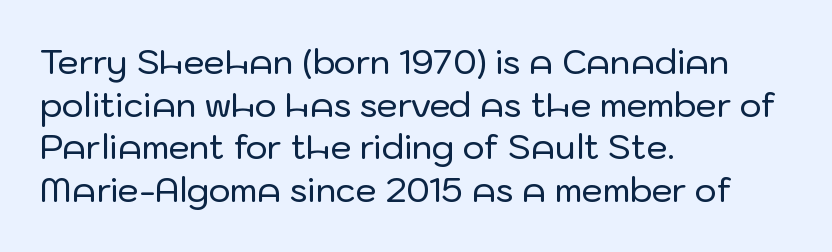
The image shows 33 px sans-serif type, upright; set left-aligned, normal line spacing (1.29x), normal letter spacing, not underlined; low stroke contrast and a medium x-height.
